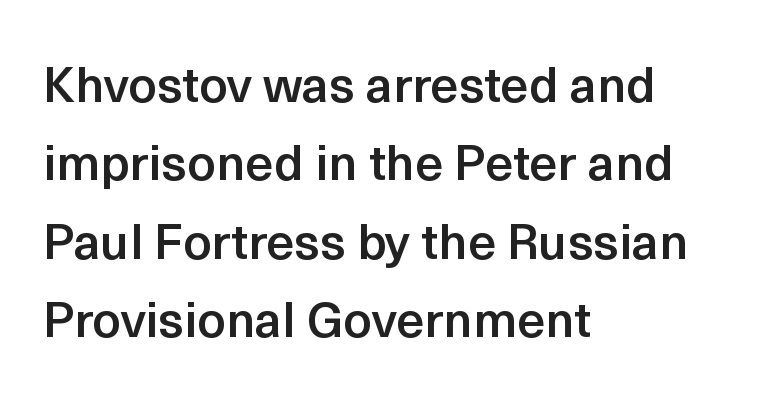
Q: Is the text bold? A: Semi-bold.
Q: Is the text italic (slanted)? A: No, it is upright.
Q: Is the typeface a serif or a sans-serif typeface? A: Sans-serif.
Q: Is the text underlined? A: No.
Q: How is the paragraph aligned? A: Left-aligned.
Q: Is the spacing between letters normal or unusually wide? A: Normal.
Q: Is the spacing between lines tight, normal or loose? A: Normal.
Q: Width (condensed, normal, or wide)? A: Normal.
Q: x-height? A: Medium.
Q: Monospaced? A: No.
